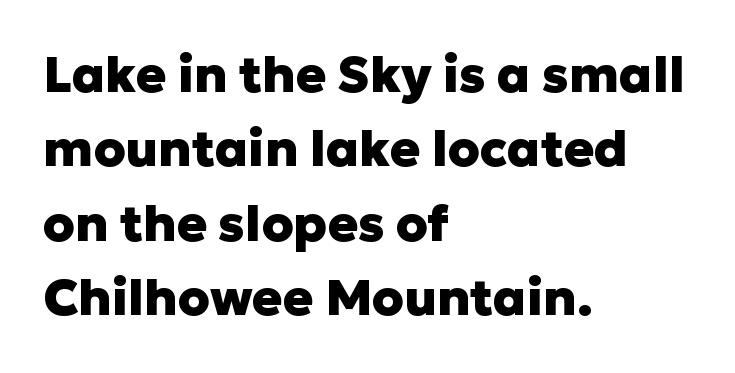
Upright lettering throughout. Summary of weight: heavy, a full bold. This sample has the flowing, uneven cadence of proportional lettering. Words appear dense and cohesive because spacing is normal.
